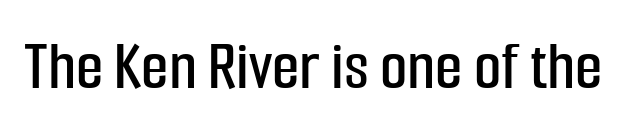
Q: Is the text italic (slanted)? A: No, it is upright.
Q: Is the typeface a serif or a sans-serif typeface? A: Sans-serif.
Q: Is the text underlined? A: No.
Q: Is the spacing between letters normal or unusually wide? A: Normal.
Q: Width (condensed, normal, or wide)? A: Condensed.
Q: Stroke contrast? A: Low.
Q: x-height? A: Medium.
Q: Monospaced? A: No.
